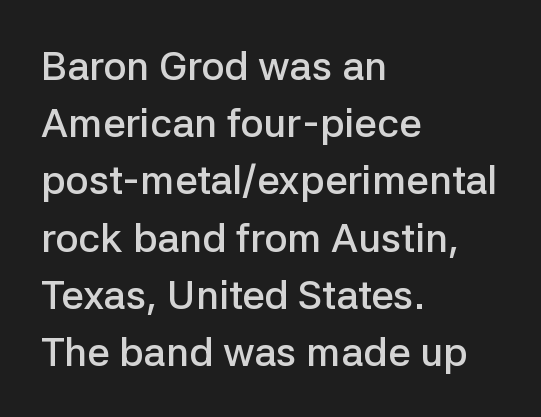
The image shows 40 px semibold sans-serif type, upright; set left-aligned, normal line spacing (1.43x), normal letter spacing, not underlined; low stroke contrast and a medium x-height.
